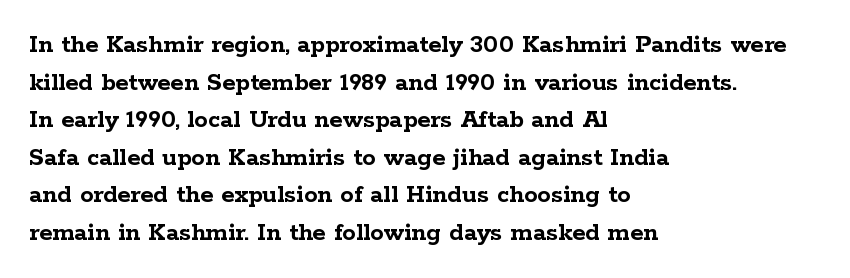
Its strokes are broad and dark, the hallmark of bold type. The letterforms sit shoulder to shoulder at normal distance. Horizontal alignment here is leftward, the default for most running prose. Each new line begins a customary step beneath the previous one. Has an underline been added? It has not. Characters remain perfectly vertical along every line.
